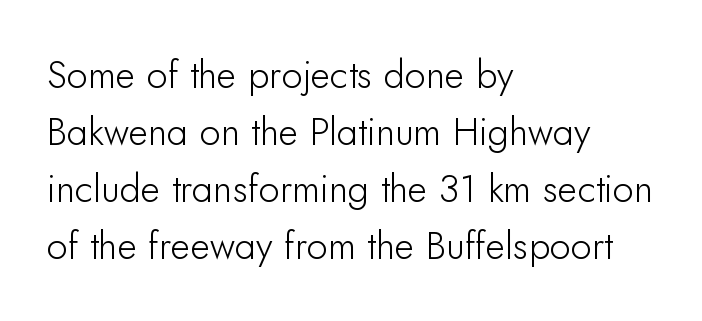
Q: Is the text italic (slanted)? A: No, it is upright.
Q: Is the typeface a serif or a sans-serif typeface? A: Sans-serif.
Q: Is the text underlined? A: No.
Q: How is the paragraph aligned? A: Left-aligned.
Q: Is the spacing between letters normal or unusually wide? A: Normal.
Q: Is the spacing between lines tight, normal or loose? A: Normal.
Q: Width (condensed, normal, or wide)? A: Normal.
Q: Stroke contrast? A: Low.
Q: x-height? A: Small.
Q: Monospaced? A: No.
